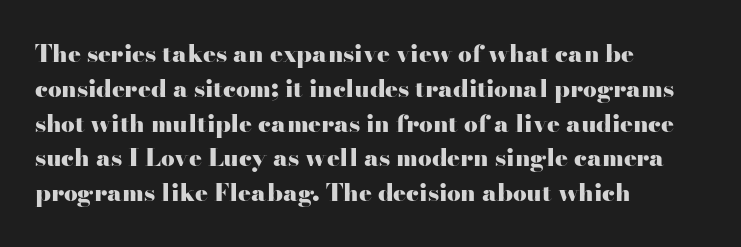
The image shows 24 px bold type, upright; set left-aligned, normal line spacing (1.45x), normal letter spacing, not underlined.
